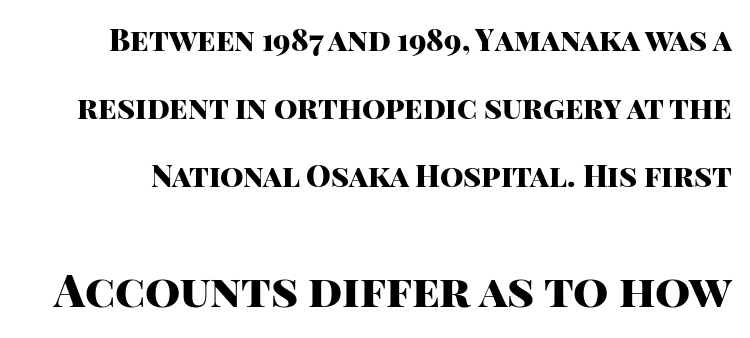
Q: Is the text bold? A: Yes.
Q: Is the text italic (slanted)? A: No, it is upright.
Q: Is the typeface a serif or a sans-serif typeface? A: Sans-serif.
Q: Is the text underlined? A: No.
Q: Is the spacing between letters normal or unusually wide? A: Normal.
Q: Is the spacing between lines tight, normal or loose? A: Loose.
Q: Which block of text is set in a larger size, the first (top) or the second (bottom)? A: The second (bottom) one.
Q: Width (condensed, normal, or wide)? A: Normal.
Q: Stroke contrast? A: High.
Q: x-height? A: Large.
Q: Monospaced? A: No.
